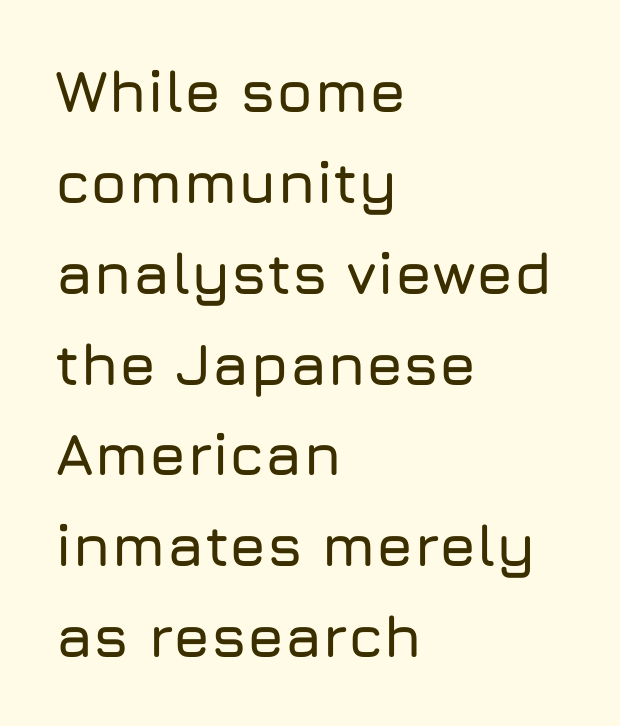
Q: Is the text italic (slanted)? A: No, it is upright.
Q: Is the typeface a serif or a sans-serif typeface? A: Sans-serif.
Q: Is the text underlined? A: No.
Q: How is the paragraph aligned? A: Left-aligned.
Q: Is the spacing between letters normal or unusually wide? A: Normal.
Q: Is the spacing between lines tight, normal or loose? A: Normal.
Q: Width (condensed, normal, or wide)? A: Normal.
Q: Stroke contrast? A: Low.
Q: x-height? A: Medium.
Q: Monospaced? A: No.
